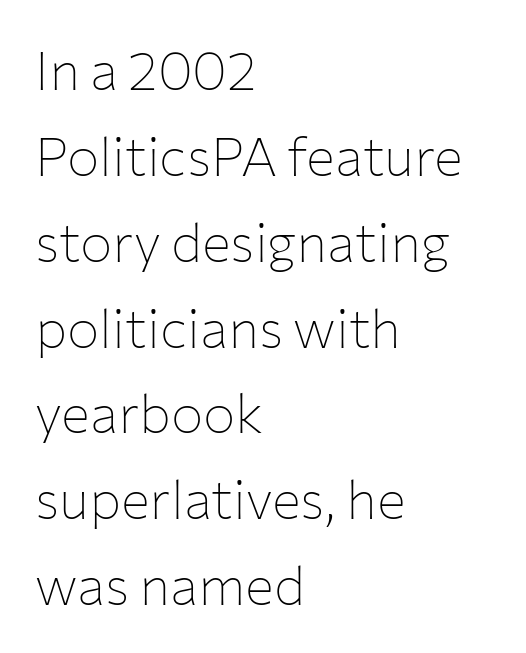
{"serif": "no", "italic": "no", "bold": "no", "weight": "thin", "width": "normal", "stroke_contrast": "low", "x_height": "medium", "monospaced": "no", "underline": "no", "align": "left", "line_spacing": "normal", "line_spacing_ratio": 1.59, "letter_spacing": "normal", "letter_spacing_em": 0.0, "glyph_px": 54}
